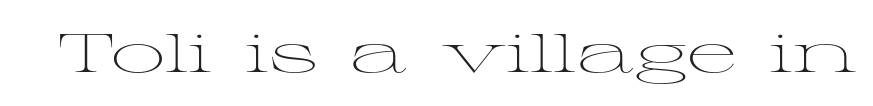
The image shows 54 px light, wide serif type, upright; set normal letter spacing, not underlined; medium stroke contrast and a medium x-height.
